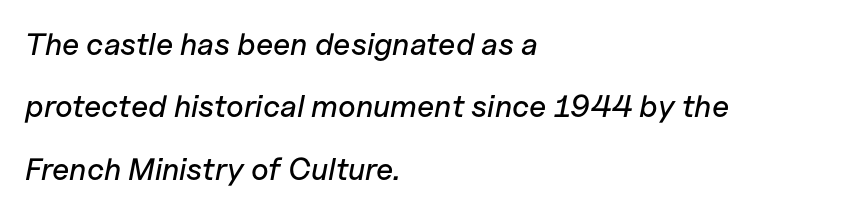
The image shows 31 px text type, italic (leaning right); set left-aligned, loose line spacing (2.01x), normal letter spacing, not underlined; low stroke contrast and a medium x-height.
